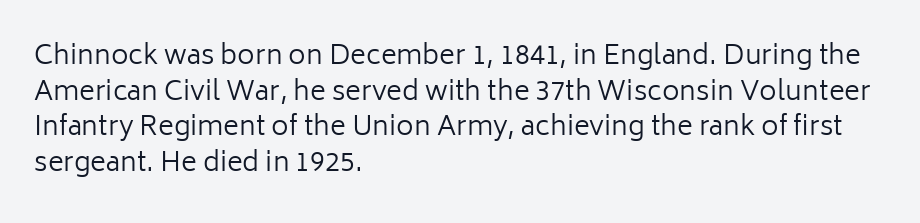
Notice how descenders clear the ascenders below comfortably — that's standard leading. Rule under the text: the space is simply empty. This rendering uses left alignment, leaving the right contour irregular. The type sits square on the baseline with zero lean. The font sits on the lighter half of the weight spectrum, regular included. The gaps between neighbouring characters are ordinary and unremarkable.
